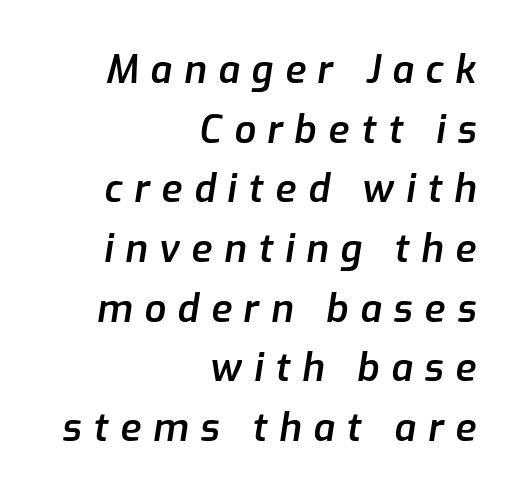
{"italic": "yes", "lean": "right", "slant_degrees": 9, "bold": "semi", "weight": "semibold", "width": "normal", "stroke_contrast": "low", "x_height": "medium", "monospaced": "no", "underline": "no", "align": "right", "line_spacing": "normal", "line_spacing_ratio": 1.57, "letter_spacing": "wide", "letter_spacing_em": 0.31, "glyph_px": 38}
